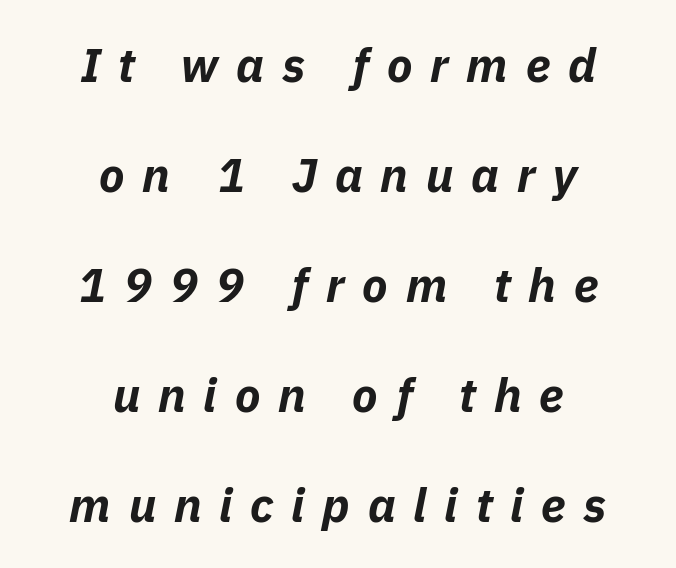
The image shows 47 px bold type, italic (leaning right); set centered, loose line spacing (2.34x), unusually wide letter spacing (+0.38 em), not underlined; low stroke contrast and a medium x-height.
